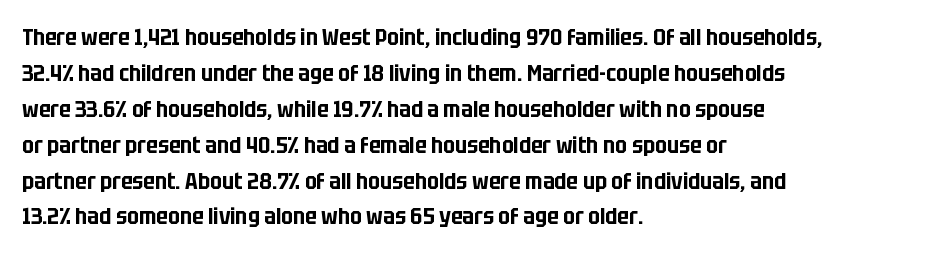
Q: Is the text italic (slanted)? A: No, it is upright.
Q: Is the text underlined? A: No.
Q: How is the paragraph aligned? A: Left-aligned.
Q: Is the spacing between letters normal or unusually wide? A: Normal.
Q: Is the spacing between lines tight, normal or loose? A: Normal.
